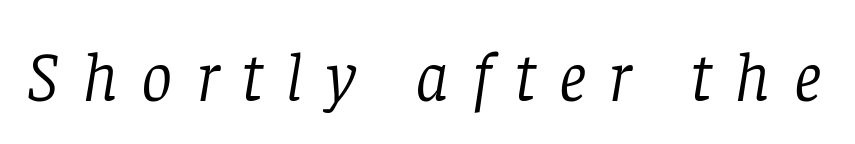
Yep, that's italic — everything's leaning. Varying glyph widths throughout — classic text-font behaviour. The line texture is sparse and dotted thanks to wide tracking. A light-to-regular cut is what we see here. The text was rendered using a seriffed face with decorative stroke endings.
